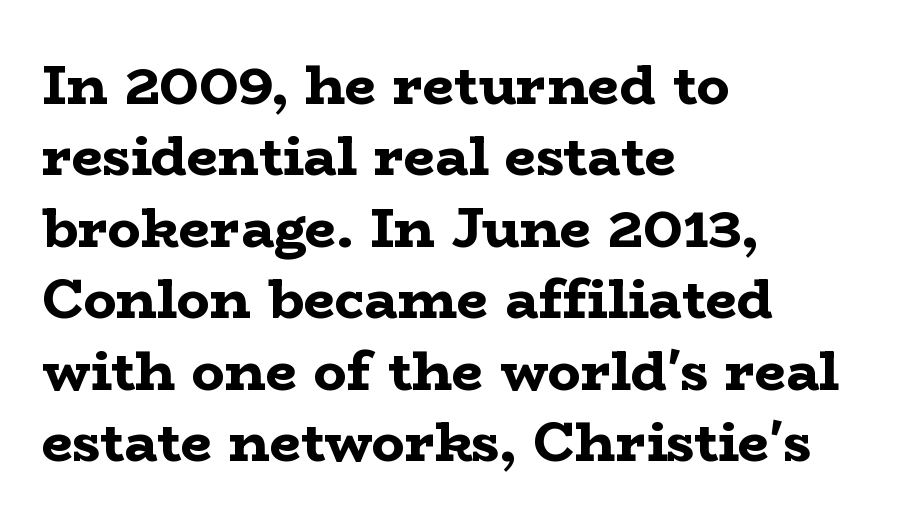
Q: Is the text bold? A: Yes.
Q: Is the text italic (slanted)? A: No, it is upright.
Q: Is the typeface a serif or a sans-serif typeface? A: Serif.
Q: Is the text underlined? A: No.
Q: How is the paragraph aligned? A: Left-aligned.
Q: Is the spacing between letters normal or unusually wide? A: Normal.
Q: Is the spacing between lines tight, normal or loose? A: Normal.
Q: Width (condensed, normal, or wide)? A: Wide.
Q: Stroke contrast? A: Low.
Q: x-height? A: Medium.
Q: Monospaced? A: No.
